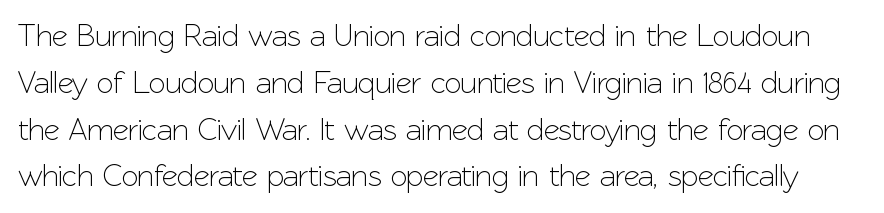
Note: no serifs on the glyphs. Is there any slant? The stems are plumb. Unmarked baselines from the first word to the last. The letters advance in unequal steps, a hallmark of proportional type.
